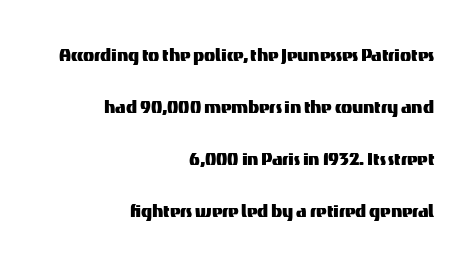
Q: Is the text italic (slanted)? A: No, it is upright.
Q: Is the text underlined? A: No.
Q: How is the paragraph aligned? A: Right-aligned.
Q: Is the spacing between letters normal or unusually wide? A: Normal.
Q: Is the spacing between lines tight, normal or loose? A: Loose.
